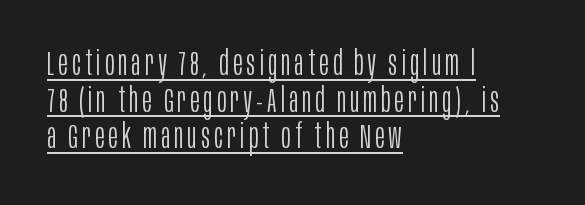
{"serif": "no", "italic": "no", "bold": "no", "weight": "light", "width": "condensed", "stroke_contrast": "low", "x_height": "large", "monospaced": "no", "underline": "yes", "align": "left", "line_spacing": "tight", "line_spacing_ratio": 1.05, "glyph_px": 35}
